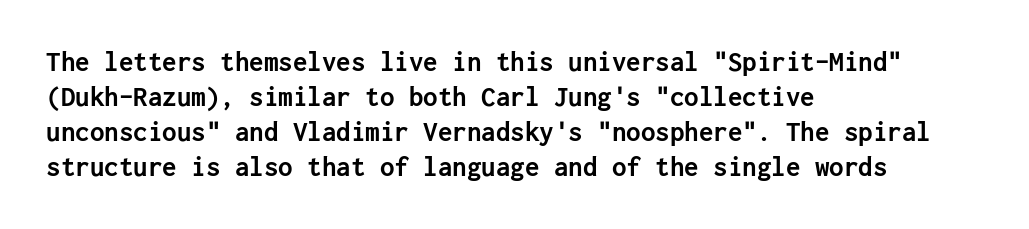
Q: Is the text bold? A: Yes.
Q: Is the text italic (slanted)? A: No, it is upright.
Q: Is the typeface a serif or a sans-serif typeface? A: Sans-serif.
Q: Is the text underlined? A: No.
Q: How is the paragraph aligned? A: Left-aligned.
Q: Is the spacing between letters normal or unusually wide? A: Normal.
Q: Width (condensed, normal, or wide)? A: Normal.
Q: Stroke contrast? A: Low.
Q: x-height? A: Medium.
